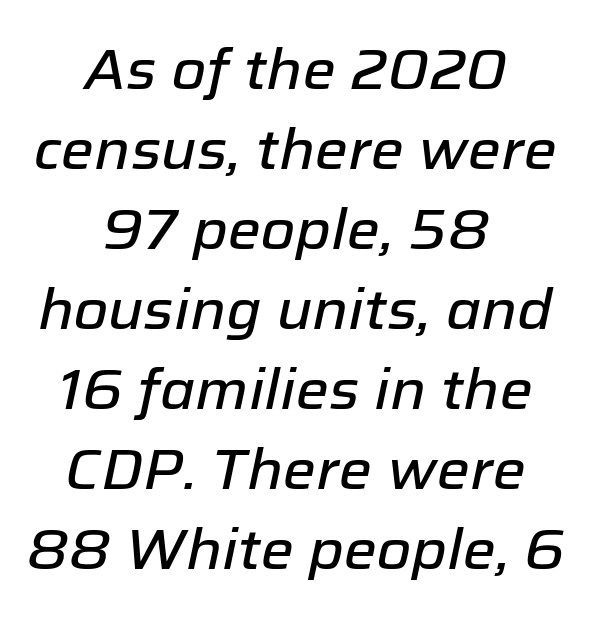
Q: Is the text italic (slanted)? A: Yes, it leans right by about 12 degrees.
Q: Is the text underlined? A: No.
Q: How is the paragraph aligned? A: Centered.
Q: Is the spacing between letters normal or unusually wide? A: Normal.
Q: Is the spacing between lines tight, normal or loose? A: Normal.
Q: Width (condensed, normal, or wide)? A: Normal.
Q: Stroke contrast? A: Low.
Q: x-height? A: Medium.
Q: Monospaced? A: No.
